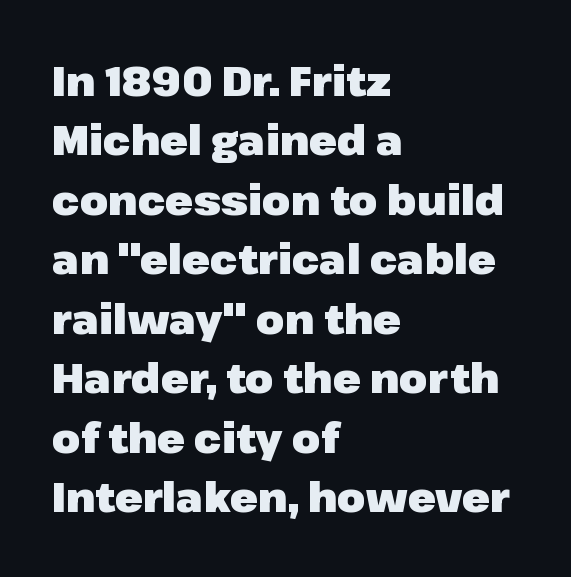
{"serif": "no", "italic": "no", "bold": "yes", "weight": "heavy", "width": "normal", "stroke_contrast": "low", "x_height": "medium", "monospaced": "no", "underline": "no", "align": "left", "line_spacing": "normal", "line_spacing_ratio": 1.45, "letter_spacing": "normal", "letter_spacing_em": 0.0, "glyph_px": 41}
